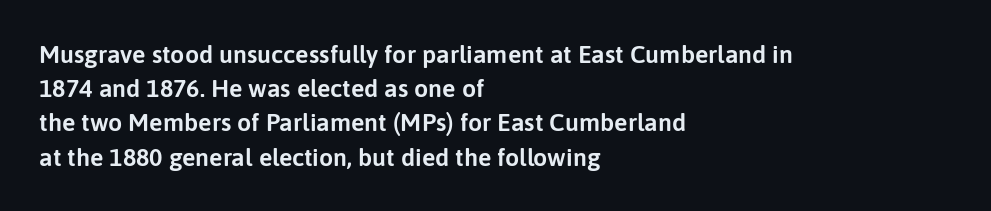
The image shows 25 px text type, upright; set left-aligned, normal line spacing (1.37x), normal letter spacing, not underlined.
